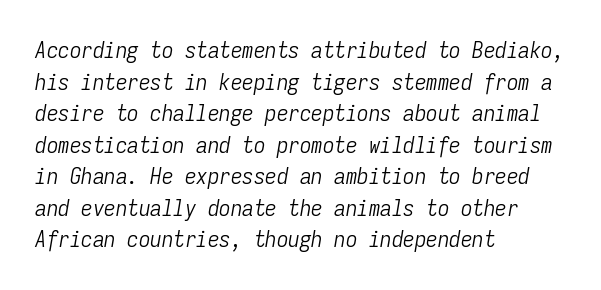
The image shows 23 px text type, italic (leaning right); set left-aligned, normal line spacing (1.37x), normal letter spacing, not underlined.
